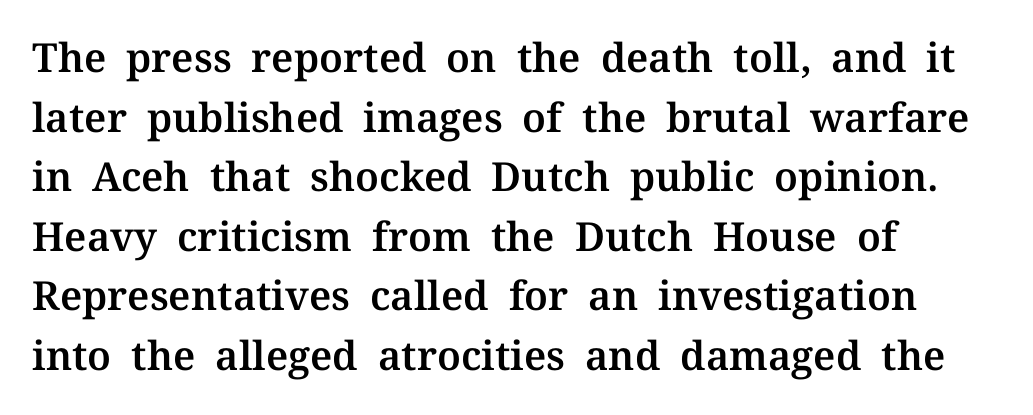
Q: Is the text italic (slanted)? A: No, it is upright.
Q: Is the typeface a serif or a sans-serif typeface? A: Serif.
Q: Is the text underlined? A: No.
Q: How is the paragraph aligned? A: Left-aligned.
Q: Is the spacing between letters normal or unusually wide? A: Normal.
Q: Is the spacing between lines tight, normal or loose? A: Normal.
Q: Width (condensed, normal, or wide)? A: Normal.
Q: Stroke contrast? A: Medium.
Q: x-height? A: Medium.
Q: Monospaced? A: No.
